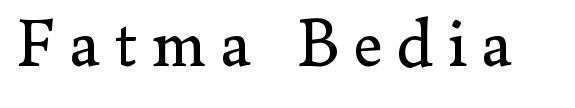
{"serif": "yes", "italic": "no", "bold": "no", "weight": "regular", "width": "normal", "stroke_contrast": "low", "x_height": "small", "monospaced": "no", "underline": "no", "letter_spacing": "wide", "letter_spacing_em": 0.21, "glyph_px": 69}
